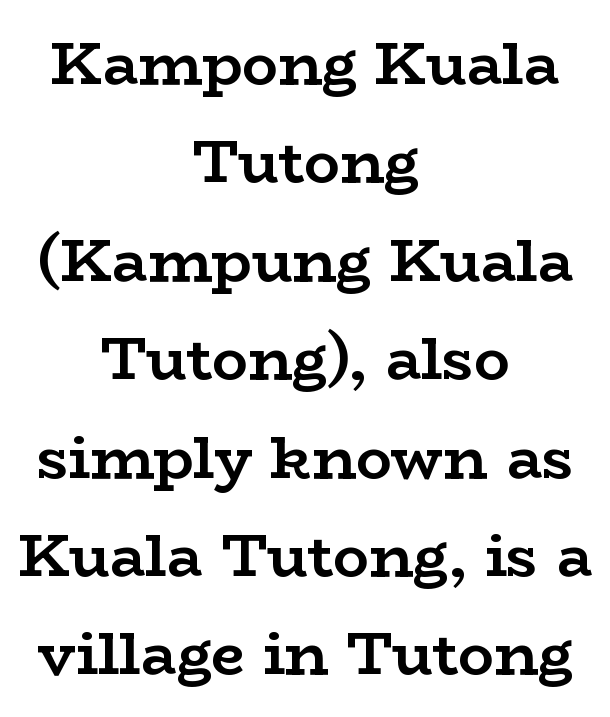
Q: Is the text bold? A: Yes.
Q: Is the text italic (slanted)? A: No, it is upright.
Q: Is the typeface a serif or a sans-serif typeface? A: Serif.
Q: Is the text underlined? A: No.
Q: How is the paragraph aligned? A: Centered.
Q: Is the spacing between letters normal or unusually wide? A: Normal.
Q: Is the spacing between lines tight, normal or loose? A: Normal.
Q: Width (condensed, normal, or wide)? A: Wide.
Q: Stroke contrast? A: Low.
Q: x-height? A: Medium.
Q: Monospaced? A: No.
